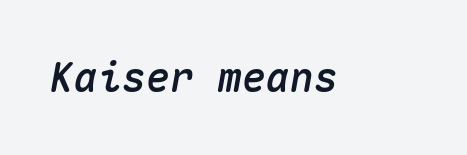
Q: Is the text italic (slanted)? A: Yes, it leans right by about 10 degrees.
Q: Is the text underlined? A: No.
Q: Is the spacing between letters normal or unusually wide? A: Normal.
Q: Width (condensed, normal, or wide)? A: Normal.
Q: Stroke contrast? A: Medium.
Q: x-height? A: Medium.
Q: Monospaced? A: Yes.
